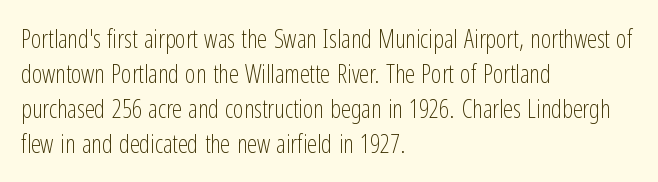
The image shows 25 px text type, upright; set left-aligned, normal line spacing (1.4x), normal letter spacing, not underlined.
